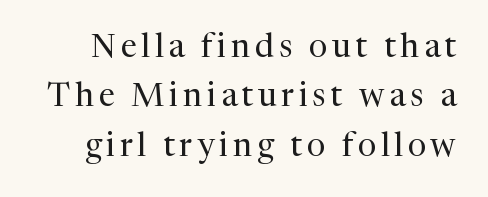
Q: Is the text bold? A: No.
Q: Is the text italic (slanted)? A: No, it is upright.
Q: Is the typeface a serif or a sans-serif typeface? A: Serif.
Q: Is the text underlined? A: No.
Q: Is the spacing between lines tight, normal or loose? A: Normal.
Q: Width (condensed, normal, or wide)? A: Normal.
Q: Stroke contrast? A: Medium.
Q: x-height? A: Medium.
Q: Monospaced? A: No.
